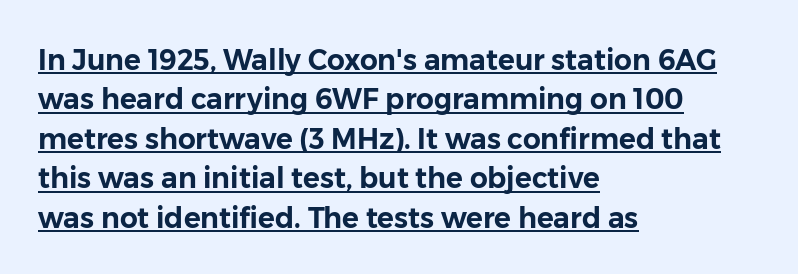
The image shows 28 px sans-serif type, upright; set left-aligned, normal line spacing (1.41x), normal letter spacing, underlined; low stroke contrast and a medium x-height.
